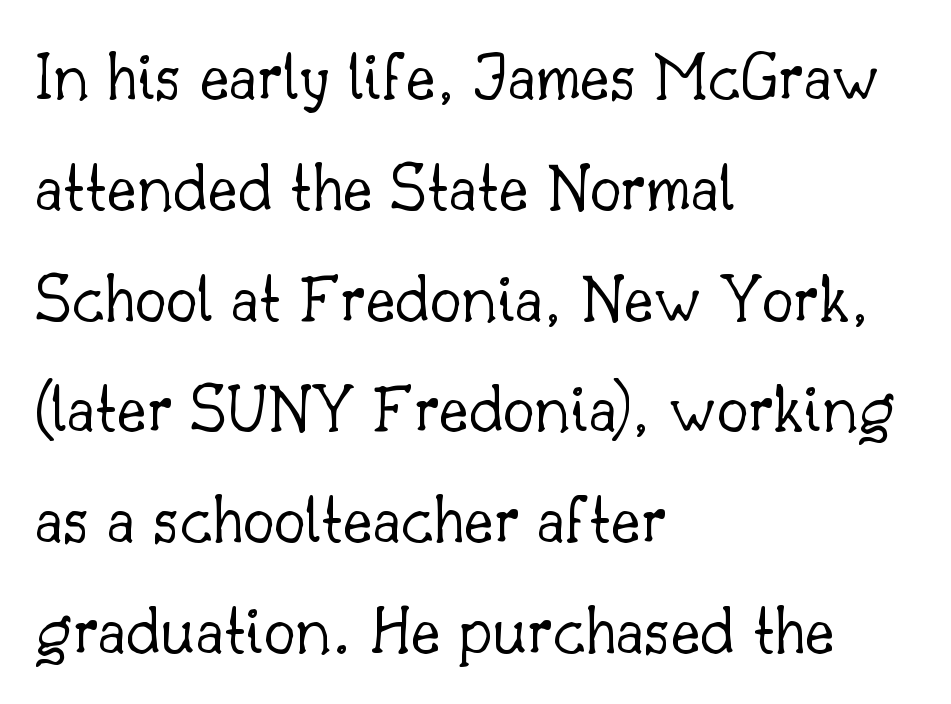
Characters follow at the spacing the type designer built in. The face used here is proportionally spaced, like ordinary book or web type. Students, observe: this is what conventionally led text looks like. Notice how the stems are strictly vertical — no italics here.
